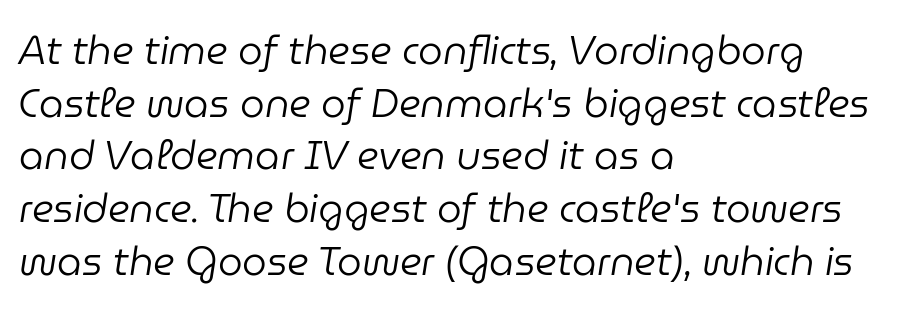
In terms of letterspacing, this is plain default setting. The rendering applies a slant to the glyphs. You could not count columns in this text — the font is proportionally spaced. Rows of type keep a routine distance in the vertical direction. Descender tails drop into unmarked territory. If you drew a ruler down the left edge, every line would touch it.
